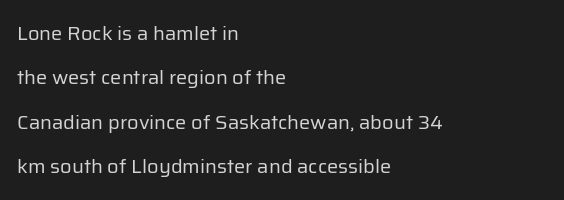
The image shows 20 px text type, upright; set left-aligned, loose line spacing (2.22x), normal letter spacing, not underlined.
